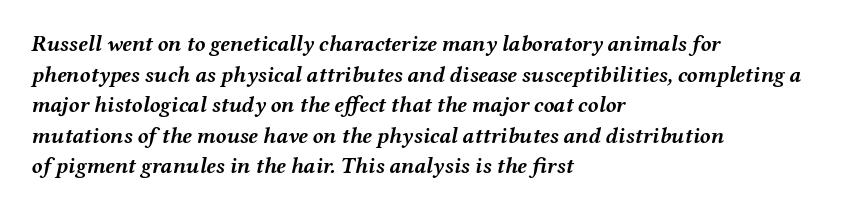
Q: Is the text bold? A: Yes.
Q: Is the text italic (slanted)? A: Yes, it leans right by about 12 degrees.
Q: Is the text underlined? A: No.
Q: How is the paragraph aligned? A: Left-aligned.
Q: Is the spacing between letters normal or unusually wide? A: Normal.
Q: Is the spacing between lines tight, normal or loose? A: Normal.
